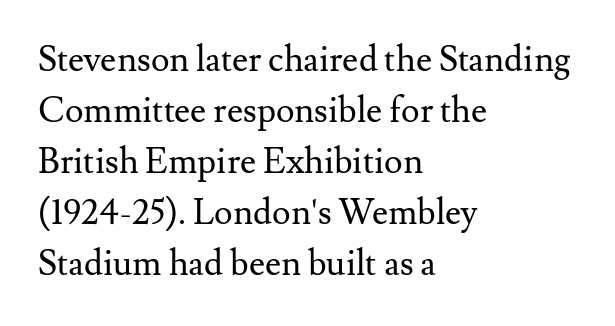
Q: Is the text bold? A: No.
Q: Is the text italic (slanted)? A: No, it is upright.
Q: Is the typeface a serif or a sans-serif typeface? A: Serif.
Q: Is the text underlined? A: No.
Q: How is the paragraph aligned? A: Left-aligned.
Q: Is the spacing between letters normal or unusually wide? A: Normal.
Q: Is the spacing between lines tight, normal or loose? A: Normal.
Q: Width (condensed, normal, or wide)? A: Normal.
Q: Stroke contrast? A: Medium.
Q: x-height? A: Small.
Q: Monospaced? A: No.
